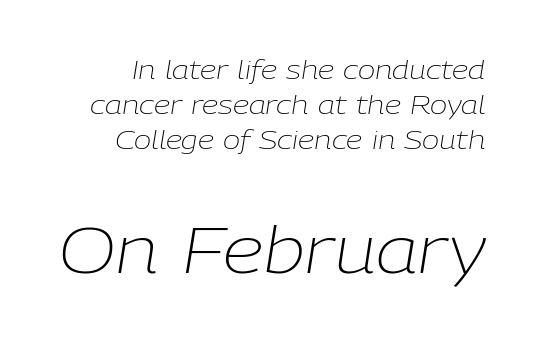
The image shows 65 px light type, italic (leaning right); set normal line spacing (1.34x), normal letter spacing, not underlined; the second (bottom) block is 2.5x larger; low stroke contrast and a medium x-height.
